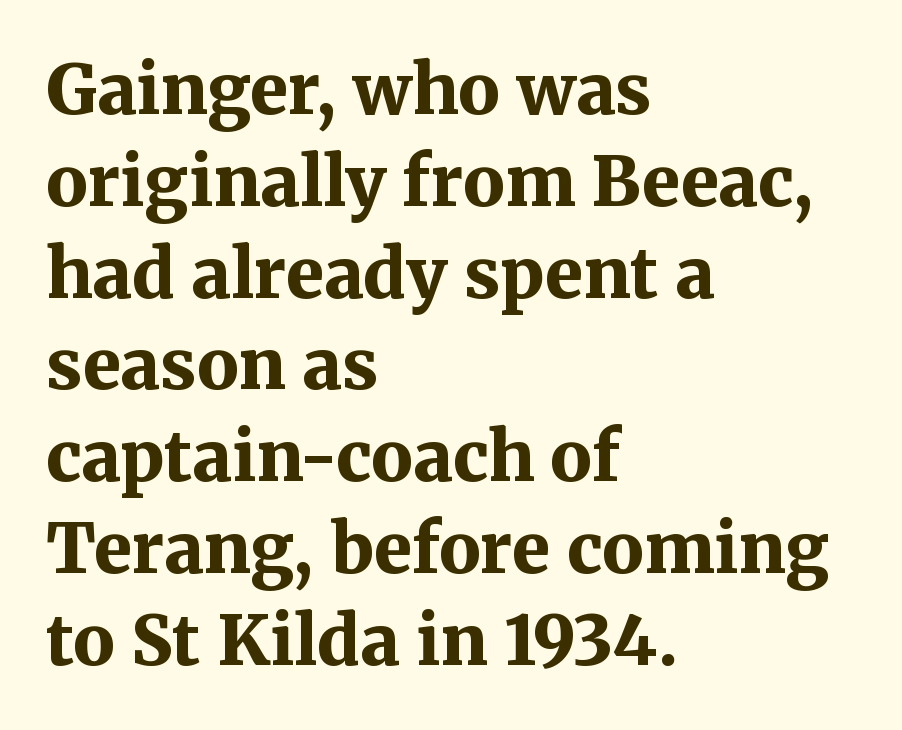
Decoration check: the copy has no underline. Is this a sans? No — the strokes have serifs. Posture: vertical. This sample is left-justified, so line endings fall wherever the words run out. Here the designer chose a conventional face with non-uniform glyph widths.
